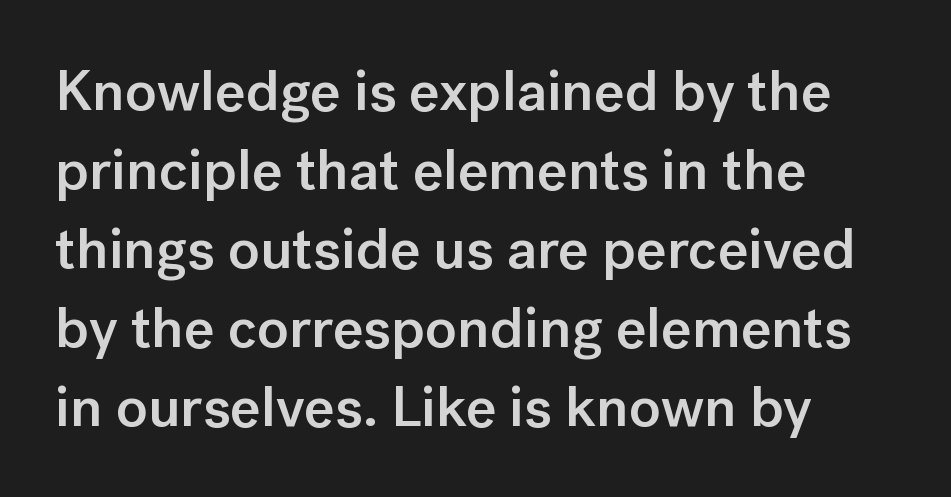
Is the block centered? No — it sits flush against the left margin. Each word holds together tightly as a unit, with standard inter-letter gaps. Descenders are the only things crossing below the line. The glyphs have the mass of a demibold cut, below bold. Quick note: interline space is typical. The lettering stays uniformly vertical, giving the passage a roman look.
